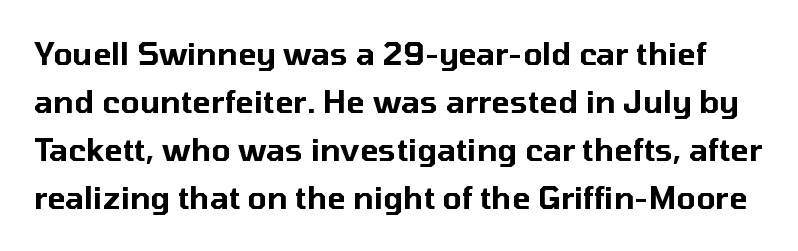
{"serif": "no", "italic": "no", "width": "normal", "stroke_contrast": "low", "x_height": "medium", "monospaced": "no", "underline": "no", "line_spacing": "normal", "line_spacing_ratio": 1.55, "letter_spacing": "normal", "letter_spacing_em": 0.0, "glyph_px": 31}
